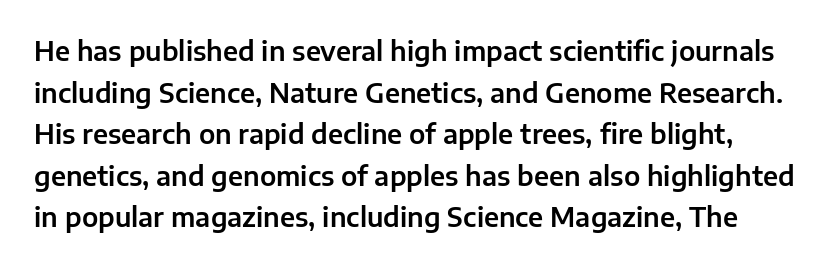
The image shows 26 px text type, upright; set normal line spacing (1.6x), normal letter spacing, not underlined.
